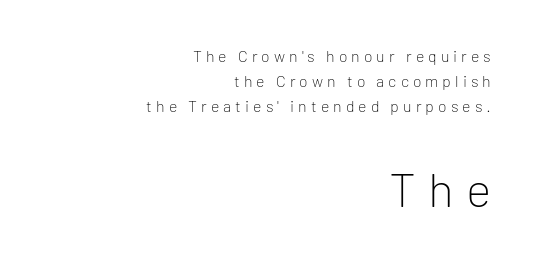
{"serif": "no", "italic": "no", "bold": "no", "weight": "light", "width": "normal", "stroke_contrast": "low", "x_height": "medium", "monospaced": "no", "underline": "no", "align": "right", "line_spacing": "normal", "line_spacing_ratio": 1.56, "letter_spacing": "wide", "letter_spacing_em": 0.25, "larger_block": "second", "size_ratio": 3.0, "glyph_px": 48}
